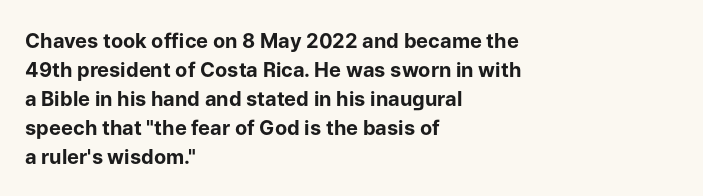
{"italic": "no", "bold": "yes", "underline": "no", "align": "left", "line_spacing": "normal", "line_spacing_ratio": 1.45, "letter_spacing": "normal", "letter_spacing_em": 0.0, "glyph_px": 20}
